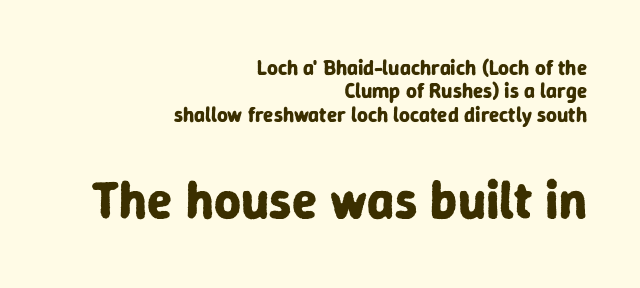
{"serif": "no", "italic": "no", "bold": "yes", "weight": "bold", "width": "normal", "stroke_contrast": "low", "x_height": "medium", "monospaced": "no", "underline": "no", "align": "right", "line_spacing": "tight", "line_spacing_ratio": 1.11, "letter_spacing": "normal", "letter_spacing_em": 0.0, "larger_block": "second", "size_ratio": 2.48, "glyph_px": 52}
